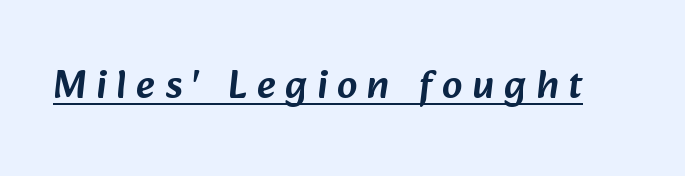
The text was rendered using a sans face with plain stroke endings. The tracking reads as deliberately expanded to a designer's eye. The face used here is proportionally spaced, like ordinary book or web type. Caption: lettering with a line underneath.
